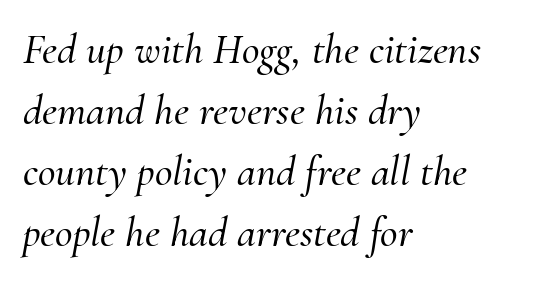
The image shows 43 px serif type, italic (leaning right); set left-aligned, normal line spacing (1.42x), normal letter spacing, not underlined; medium stroke contrast and a small x-height.
